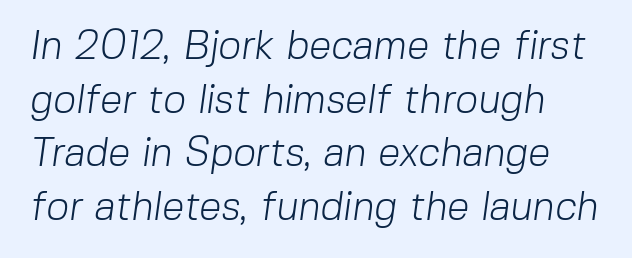
{"serif": "no", "bold": "no", "weight": "light", "width": "normal", "stroke_contrast": "low", "x_height": "medium", "monospaced": "no", "underline": "no", "align": "left", "line_spacing": "normal", "line_spacing_ratio": 1.34, "letter_spacing": "normal", "letter_spacing_em": 0.0, "glyph_px": 40}
